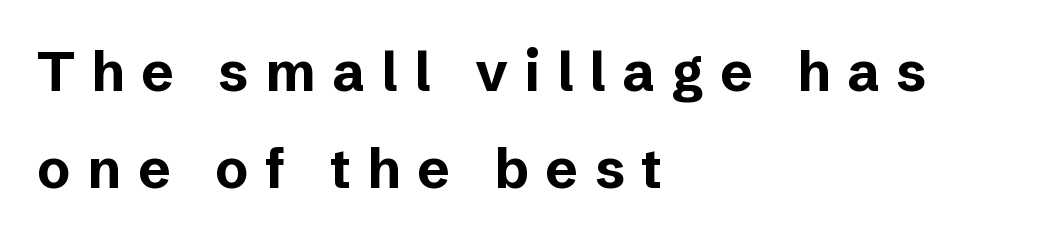
The image shows 55 px bold sans-serif type, upright; set left-aligned, line spacing 1.76x, unusually wide letter spacing (+0.3 em), not underlined; low stroke contrast and a medium x-height.
